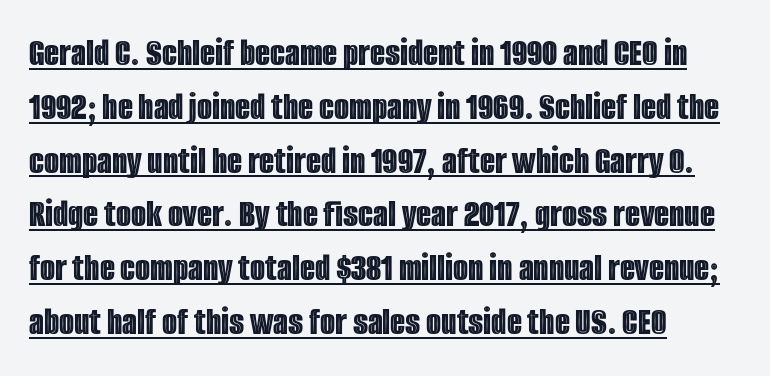
{"italic": "no", "width": "condensed", "x_height": "large", "monospaced": "no", "underline": "yes", "align": "left", "line_spacing": "normal", "line_spacing_ratio": 1.38, "letter_spacing": "normal", "letter_spacing_em": 0.0, "glyph_px": 39}
